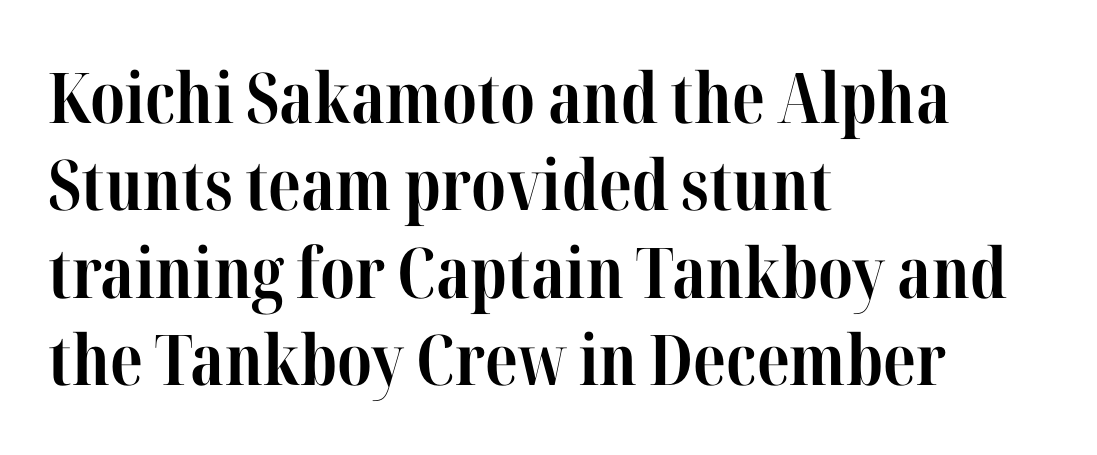
{"serif": "yes", "italic": "no", "bold": "yes", "weight": "bold", "width": "condensed", "stroke_contrast": "high", "x_height": "medium", "monospaced": "no", "underline": "no", "align": "left", "line_spacing": "normal", "line_spacing_ratio": 1.25, "letter_spacing": "normal", "letter_spacing_em": 0.0, "glyph_px": 70}
